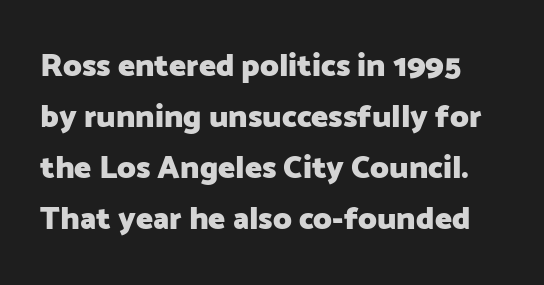
Check the space under the baseline: it is left empty. This is sans-serif lettering, the kind often seen on screens and signage. Tracking here is standard; glyphs follow each other at the usual distance. A typesetter would call this proportional, since set widths differ per character. Vertically, the passage feels balanced, rows spaced as you'd expect.
